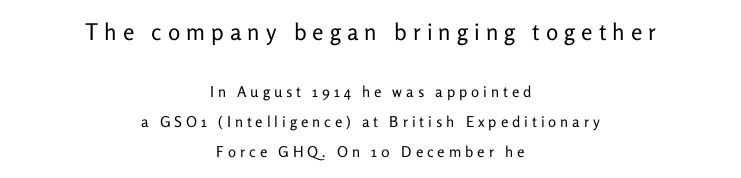
{"italic": "no", "bold": "no", "underline": "no", "align": "center", "line_spacing": "loose", "line_spacing_ratio": 2.01, "letter_spacing": "wide", "letter_spacing_em": 0.26, "larger_block": "first", "size_ratio": 1.53, "glyph_px": 23}
